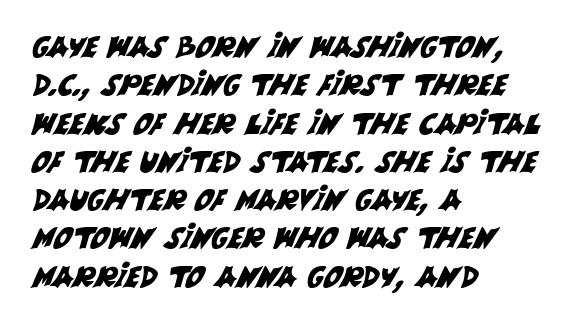
{"serif": "no", "width": "normal", "stroke_contrast": "medium", "x_height": "large", "monospaced": "no", "underline": "no", "align": "left", "line_spacing": "normal", "line_spacing_ratio": 1.32, "letter_spacing": "normal", "letter_spacing_em": 0.0, "glyph_px": 29}
